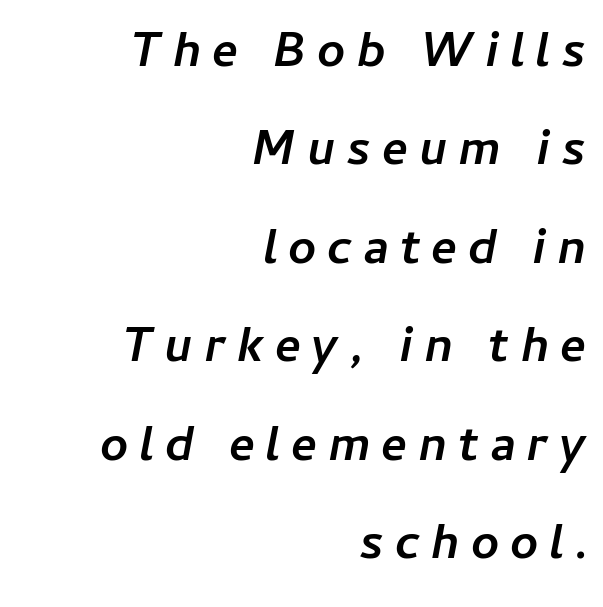
{"italic": "yes", "lean": "right", "slant_degrees": 11, "bold": "yes", "weight": "semibold", "width": "normal", "stroke_contrast": "low", "x_height": "medium", "monospaced": "no", "underline": "no", "align": "right", "line_spacing": "loose", "line_spacing_ratio": 2.01, "letter_spacing": "wide", "letter_spacing_em": 0.22, "glyph_px": 49}
